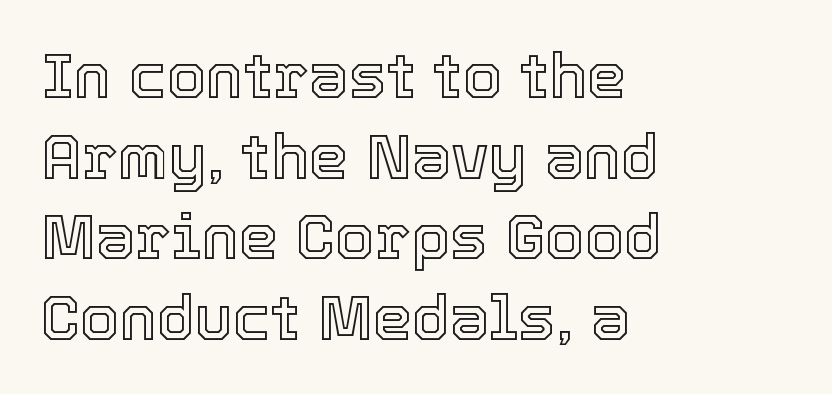
{"italic": "no", "width": "normal", "x_height": "medium", "monospaced": "no", "underline": "no", "align": "left", "line_spacing": "normal", "line_spacing_ratio": 1.28, "letter_spacing": "normal", "letter_spacing_em": 0.0, "glyph_px": 63}
